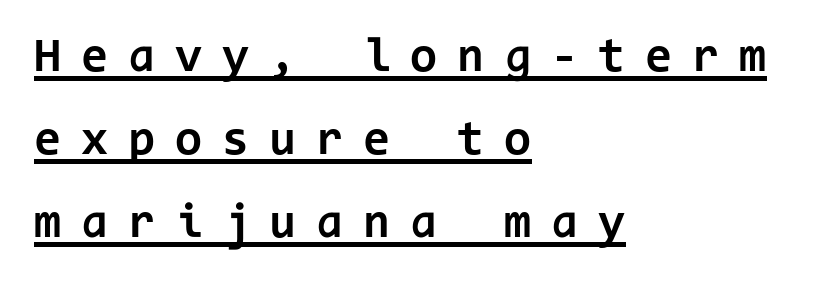
{"serif": "no", "italic": "no", "bold": "yes", "weight": "bold", "width": "normal", "stroke_contrast": "low", "x_height": "medium", "monospaced": "yes", "underline": "yes", "align": "left", "line_spacing": "normal", "line_spacing_ratio": 1.69, "letter_spacing": "wide", "letter_spacing_em": 0.41, "glyph_px": 49}
